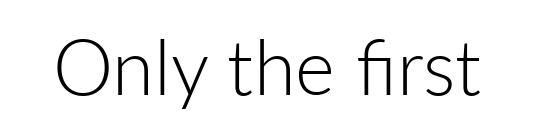
Nothing sits at the stroke ends, so this counts as sans-serif. It's the straight-up-and-down kind of type. Words appear dense and cohesive because spacing is normal. Letters rest on an invisible, unmarked baseline. The letters advance in unequal steps, a hallmark of proportional type. Caption: face not bold, strokes unweighted.
